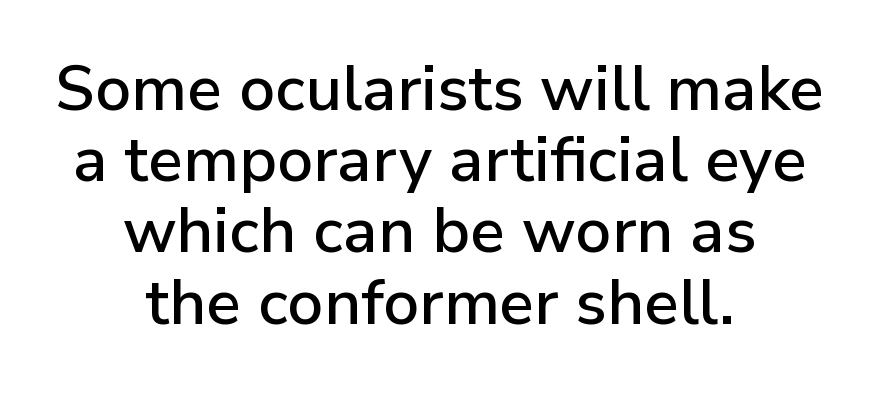
Font category for this specimen: sans-serif. The paragraph shown floats in the horizontal middle. Default kerning and tracking; the words read as compact shapes. How would I describe the line gaps? Narrow and economical. Each row of text sits above clean, open space. The type sits square on the baseline with zero lean.
